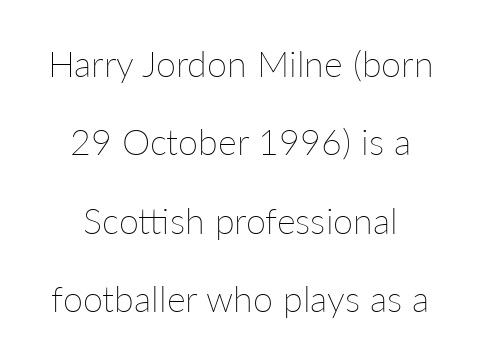
{"italic": "no", "bold": "no", "weight": "thin", "width": "normal", "stroke_contrast": "low", "x_height": "medium", "monospaced": "no", "underline": "no", "line_spacing": "loose", "line_spacing_ratio": 2.18, "letter_spacing": "normal", "letter_spacing_em": 0.0, "glyph_px": 36}
